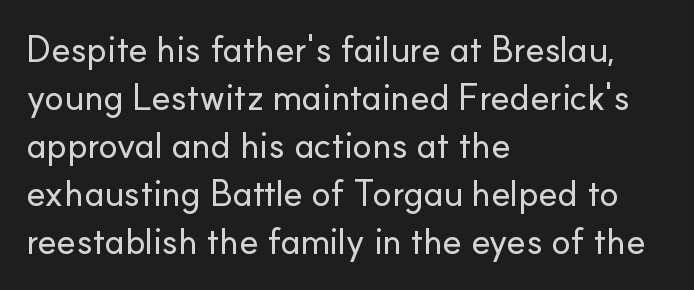
The image shows 36 px sans-serif type, upright; set left-aligned, normal line spacing (1.33x), normal letter spacing, not underlined; low stroke contrast and a small x-height.
